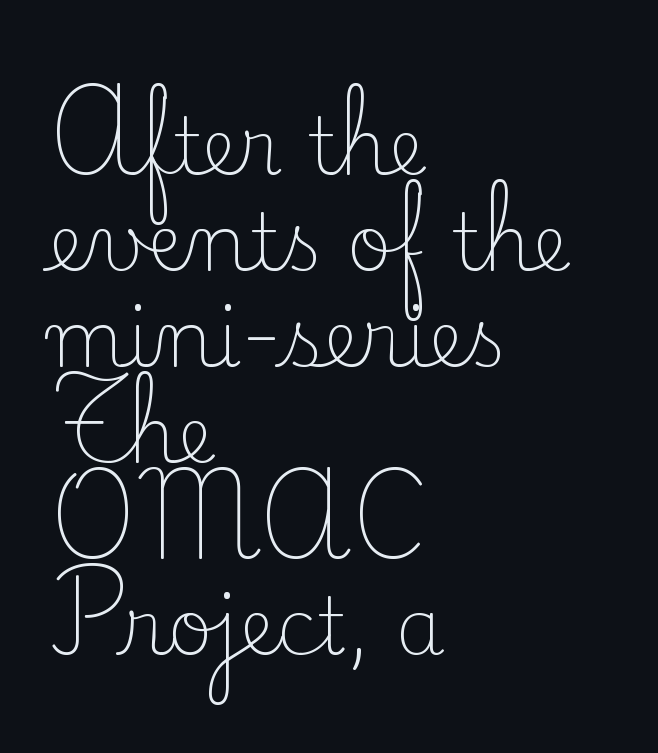
The image shows 78 px light serif type, upright; set left-aligned, line spacing 1.23x, normal letter spacing, not underlined; low stroke contrast and a small x-height.
